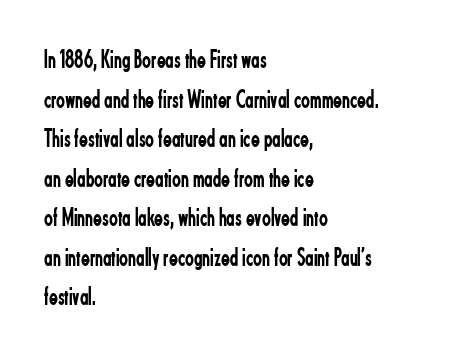
Q: Is the text bold? A: No.
Q: Is the text italic (slanted)? A: No, it is upright.
Q: Is the text underlined? A: No.
Q: How is the paragraph aligned? A: Left-aligned.
Q: Is the spacing between letters normal or unusually wide? A: Normal.
Q: Is the spacing between lines tight, normal or loose? A: Normal.
